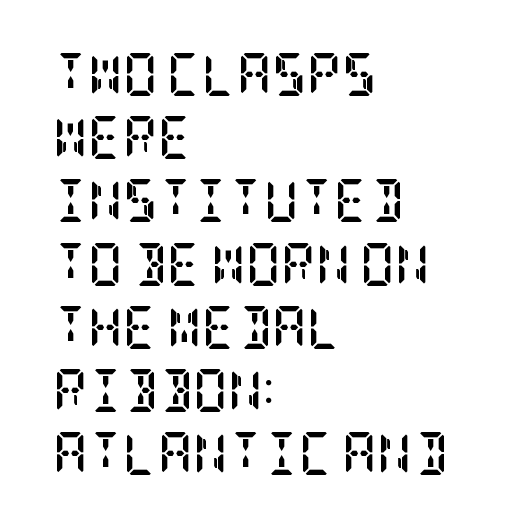
{"serif": "yes", "italic": "no", "bold": "yes", "weight": "semibold", "width": "condensed", "stroke_contrast": "low", "x_height": "large", "underline": "no", "align": "left", "line_spacing": "normal", "line_spacing_ratio": 1.47, "letter_spacing": "normal", "letter_spacing_em": 0.0, "glyph_px": 43}
